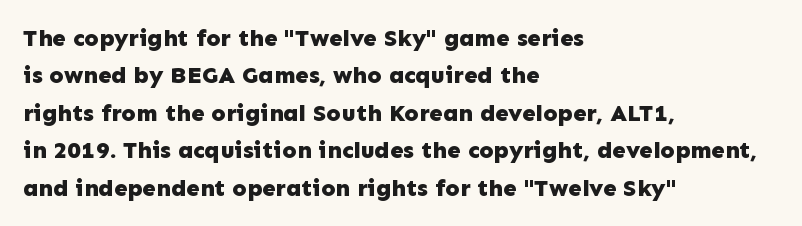
Underline: absent. Strokes here are thick enough to call this a true bold. This block has exactly the height ordinary leading produces. Standard letterfit; no display-style spreading of the glyphs. The lines are quadded left.
